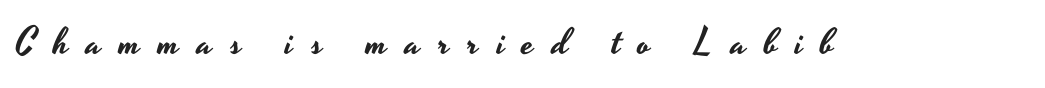
Varying glyph widths throughout — classic text-font behaviour. Letterform terminals end flat and unadorned throughout the passage. A clean baseline with only descenders dipping below it. Each word looks stretched out because of the extra space between its letters.
